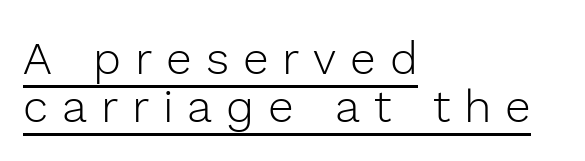
{"serif": "no", "italic": "no", "bold": "no", "weight": "light", "width": "normal", "x_height": "medium", "monospaced": "no", "underline": "yes", "align": "left", "line_spacing": "tight", "line_spacing_ratio": 1.04, "letter_spacing": "wide", "letter_spacing_em": 0.3, "glyph_px": 46}
